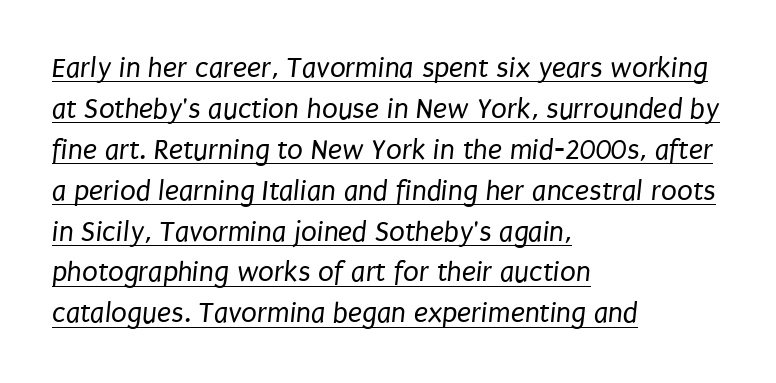
Weight: in the light-to-regular range. The passage shown stacks its lines at a standard gap. Character widths vary here, with narrow letters taking less room than wide ones. This rendering features underlined lettering. Default kerning and tracking; the words read as compact shapes.
